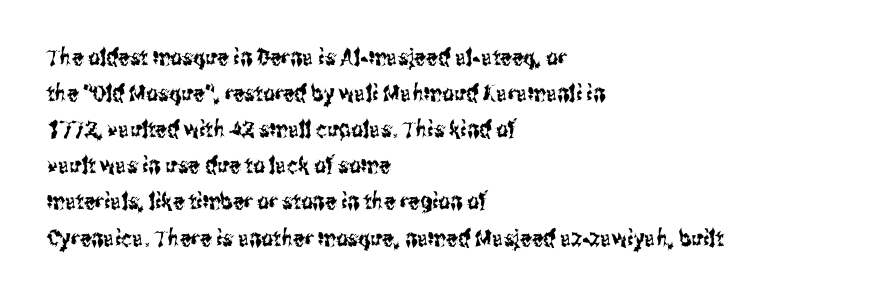
{"italic": "no", "underline": "no", "align": "left", "line_spacing": "normal", "line_spacing_ratio": 1.57, "letter_spacing": "normal", "letter_spacing_em": 0.0, "glyph_px": 23}
